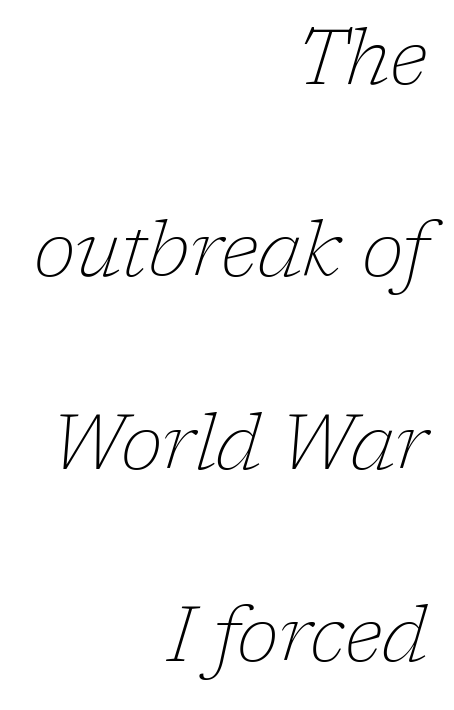
The image shows 77 px thin serif type, italic (leaning right); set right-aligned, loose line spacing (2.5x), normal letter spacing, not underlined; low stroke contrast and a medium x-height.
